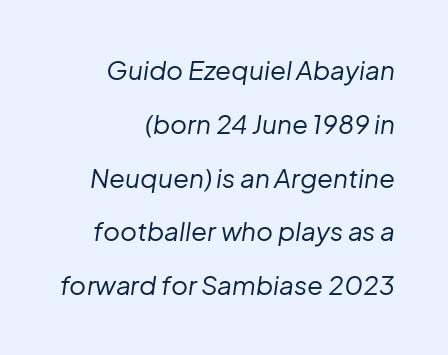
Each word holds together tightly as a unit, with standard inter-letter gaps. Caption: multi-line text, flush right, ragged left. The rendering applies a slant to the glyphs. The passage shown stacks its lines with a broad gap. Ink coverage per letter is moderate at most.
